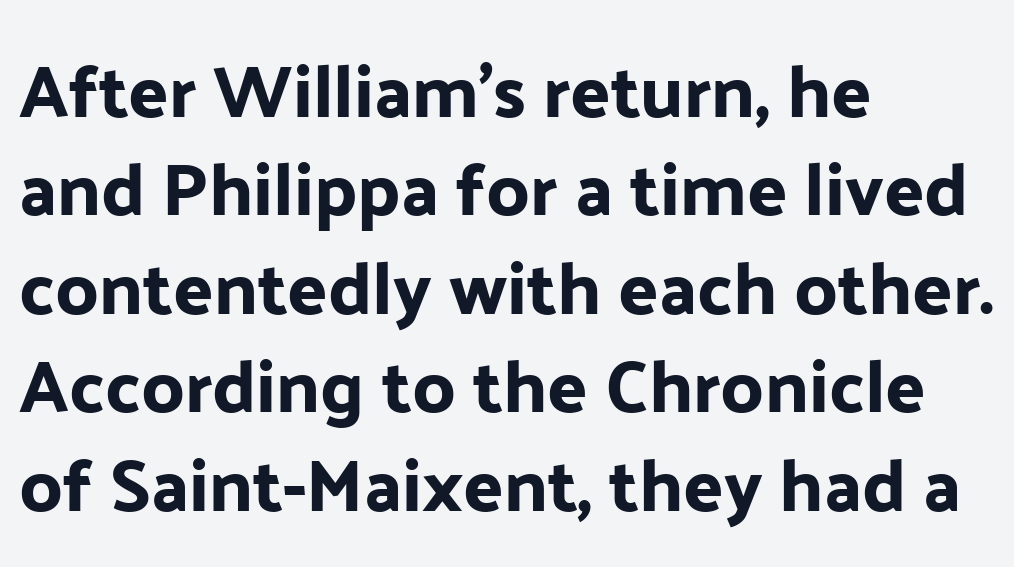
Q: Is the text italic (slanted)? A: No, it is upright.
Q: Is the typeface a serif or a sans-serif typeface? A: Sans-serif.
Q: Is the text underlined? A: No.
Q: How is the paragraph aligned? A: Left-aligned.
Q: Is the spacing between letters normal or unusually wide? A: Normal.
Q: Is the spacing between lines tight, normal or loose? A: Normal.
Q: Width (condensed, normal, or wide)? A: Normal.
Q: Stroke contrast? A: Low.
Q: x-height? A: Medium.
Q: Monospaced? A: No.
